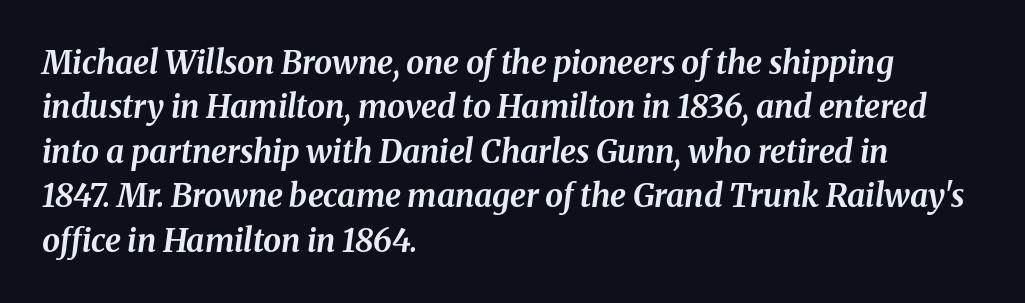
{"italic": "yes", "lean": "right", "slant_degrees": 8, "bold": "yes", "weight": "bold", "width": "normal", "stroke_contrast": "medium", "x_height": "medium", "monospaced": "no", "underline": "no", "align": "left", "line_spacing": "normal", "line_spacing_ratio": 1.39, "letter_spacing": "normal", "letter_spacing_em": 0.0, "glyph_px": 32}
